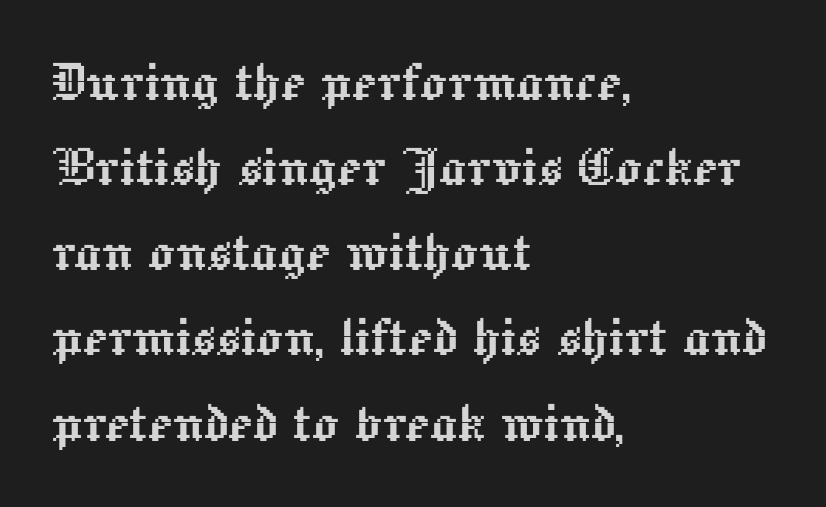
{"italic": "no", "width": "normal", "x_height": "medium", "monospaced": "no", "underline": "no", "align": "left", "line_spacing": "normal", "line_spacing_ratio": 1.31, "letter_spacing": "normal", "letter_spacing_em": 0.0, "glyph_px": 65}
